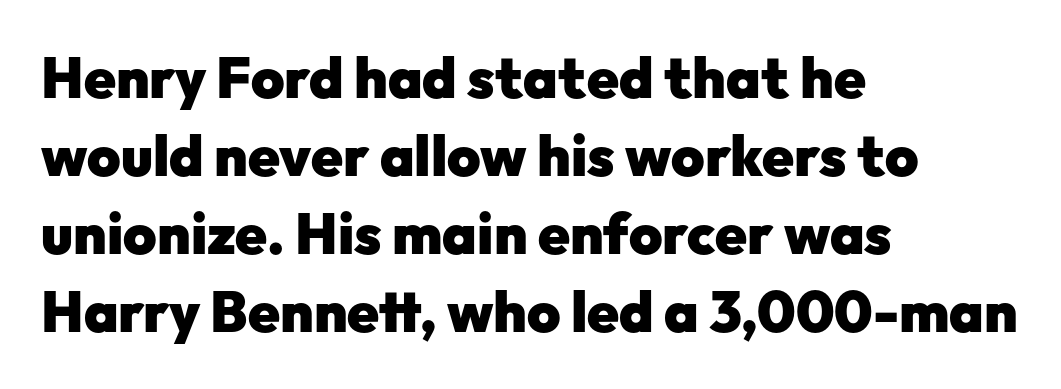
{"serif": "no", "italic": "no", "bold": "yes", "weight": "heavy", "width": "normal", "stroke_contrast": "low", "x_height": "medium", "monospaced": "no", "underline": "no", "align": "left", "line_spacing": "normal", "line_spacing_ratio": 1.37, "letter_spacing": "normal", "letter_spacing_em": 0.0, "glyph_px": 57}
